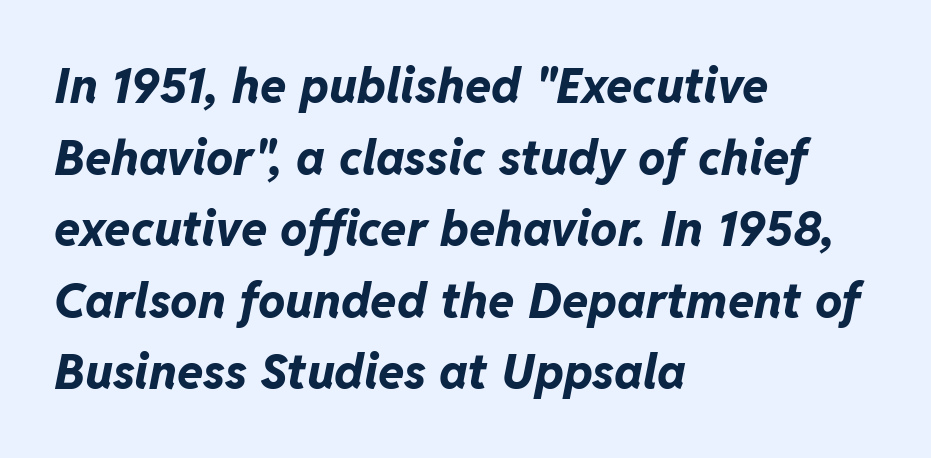
{"italic": "yes", "lean": "right", "slant_degrees": 11, "bold": "yes", "weight": "bold", "width": "normal", "stroke_contrast": "low", "x_height": "medium", "monospaced": "no", "underline": "no", "align": "left", "line_spacing": "normal", "line_spacing_ratio": 1.49, "letter_spacing": "normal", "letter_spacing_em": 0.0, "glyph_px": 48}
